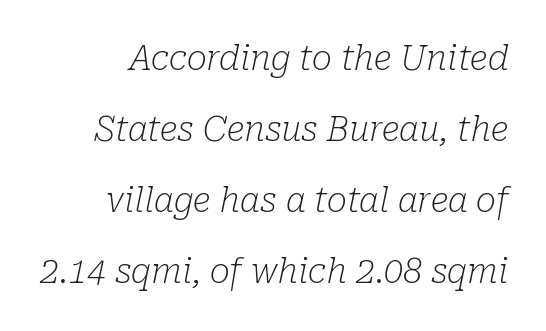
{"serif": "yes", "italic": "yes", "lean": "right", "slant_degrees": 10, "bold": "no", "weight": "light", "width": "normal", "stroke_contrast": "low", "x_height": "medium", "monospaced": "no", "underline": "no", "line_spacing": "loose", "line_spacing_ratio": 2.09, "letter_spacing": "normal", "letter_spacing_em": 0.0, "glyph_px": 34}
